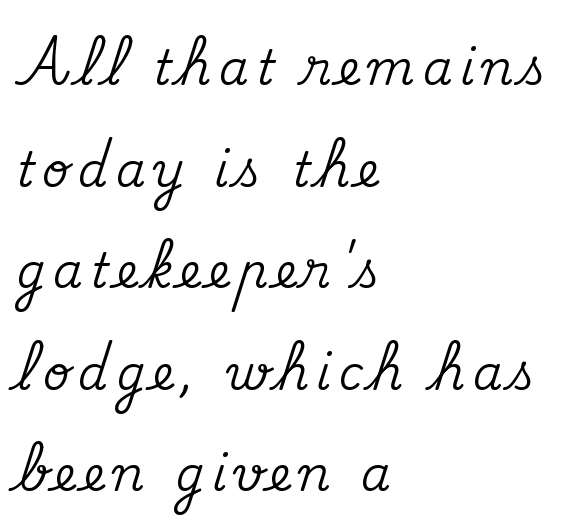
The image shows 47 px serif type; set left-aligned, loose line spacing (2.16x), not underlined; medium stroke contrast and a small x-height.
